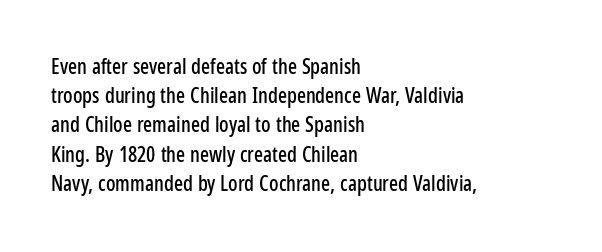
The image shows 21 px text type, upright; set left-aligned, normal line spacing (1.39x), normal letter spacing, not underlined.
